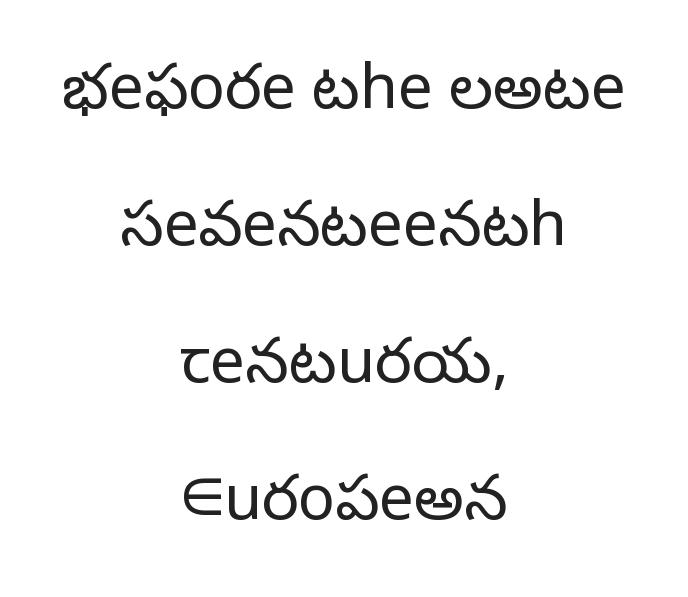
Q: Is the text bold? A: No.
Q: Is the text italic (slanted)? A: No, it is upright.
Q: Is the typeface a serif or a sans-serif typeface? A: Sans-serif.
Q: Is the text underlined? A: No.
Q: How is the paragraph aligned? A: Centered.
Q: Is the spacing between letters normal or unusually wide? A: Normal.
Q: Is the spacing between lines tight, normal or loose? A: Loose.
Q: Width (condensed, normal, or wide)? A: Normal.
Q: Stroke contrast? A: Low.
Q: x-height? A: Medium.
Q: Monospaced? A: No.
